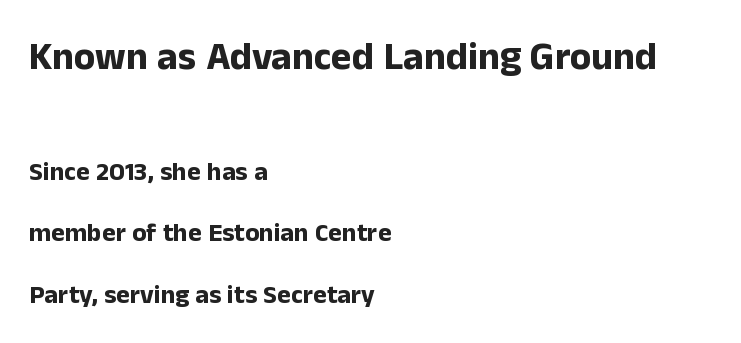
{"serif": "no", "italic": "no", "bold": "yes", "weight": "bold", "width": "normal", "stroke_contrast": "low", "x_height": "medium", "monospaced": "no", "underline": "no", "align": "left", "line_spacing": "loose", "line_spacing_ratio": 2.37, "letter_spacing": "normal", "letter_spacing_em": 0.0, "larger_block": "first", "size_ratio": 1.5, "glyph_px": 39}
